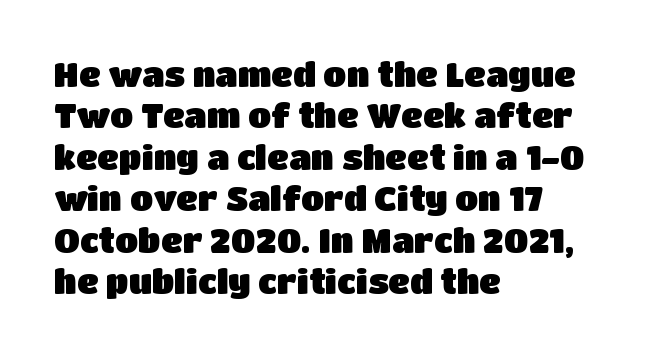
Every character sits straight up, as roman type does. This rendering employs a face without finishing strokes, i.e., a sans-serif. The space directly below the letters is spotless. Line beginnings align vertically; line endings do not.
